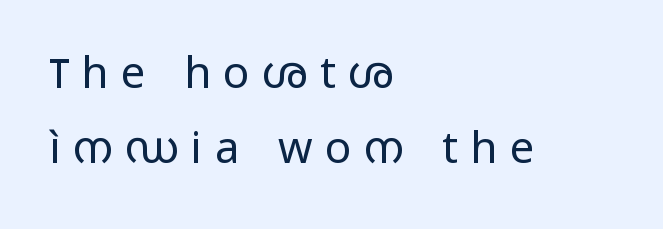
The image shows 44 px regular-weight, wide sans-serif type, upright; set left-aligned, normal line spacing (1.7x), unusually wide letter spacing (+0.28 em), not underlined; low stroke contrast and a medium x-height.
